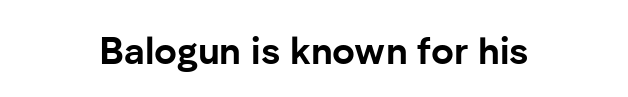
Q: Is the text bold? A: Yes.
Q: Is the text italic (slanted)? A: No, it is upright.
Q: Is the typeface a serif or a sans-serif typeface? A: Sans-serif.
Q: Is the text underlined? A: No.
Q: How is the paragraph aligned? A: Centered.
Q: Is the spacing between letters normal or unusually wide? A: Normal.
Q: Width (condensed, normal, or wide)? A: Normal.
Q: Stroke contrast? A: Low.
Q: x-height? A: Medium.
Q: Monospaced? A: No.
